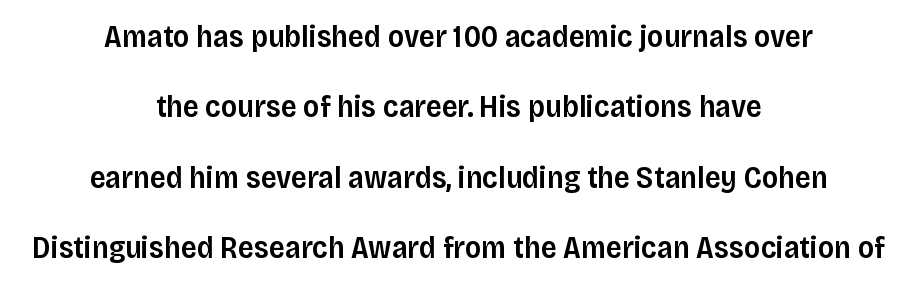
{"serif": "no", "italic": "no", "bold": "semi", "weight": "semibold", "width": "normal", "stroke_contrast": "low", "x_height": "large", "monospaced": "no", "underline": "no", "align": "center", "line_spacing": "loose", "line_spacing_ratio": 2.27, "letter_spacing": "normal", "letter_spacing_em": 0.0, "glyph_px": 31}
